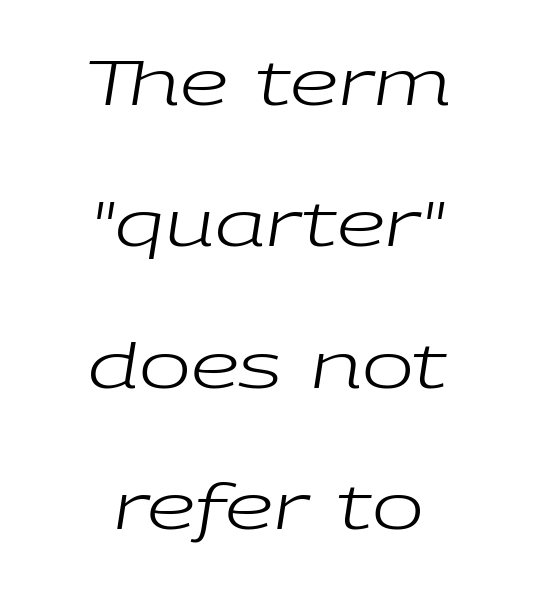
The image shows 62 px regular-weight, wide type, italic (leaning right); set centered, loose line spacing (2.28x), normal letter spacing, not underlined; low stroke contrast and a medium x-height.
